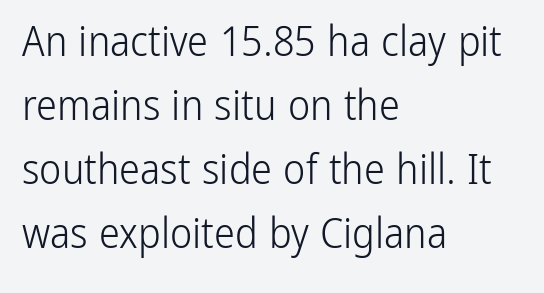
Q: Is the text bold? A: No.
Q: Is the text italic (slanted)? A: No, it is upright.
Q: Is the typeface a serif or a sans-serif typeface? A: Sans-serif.
Q: Is the text underlined? A: No.
Q: How is the paragraph aligned? A: Left-aligned.
Q: Is the spacing between letters normal or unusually wide? A: Normal.
Q: Is the spacing between lines tight, normal or loose? A: Normal.
Q: Width (condensed, normal, or wide)? A: Condensed.
Q: Stroke contrast? A: Low.
Q: x-height? A: Medium.
Q: Monospaced? A: No.
